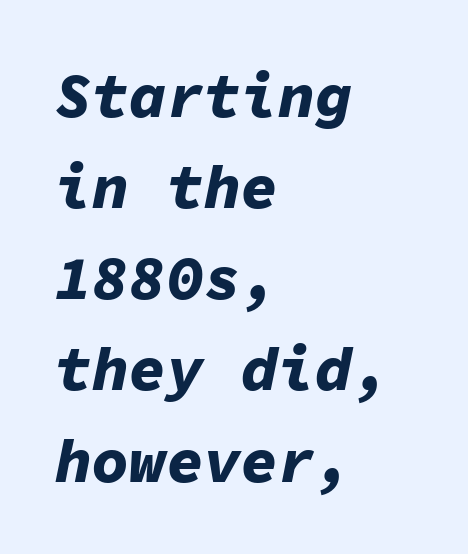
The image shows 62 px bold type, italic (leaning right), monospaced; set left-aligned, normal line spacing (1.47x), normal letter spacing, not underlined; low stroke contrast and a medium x-height.
